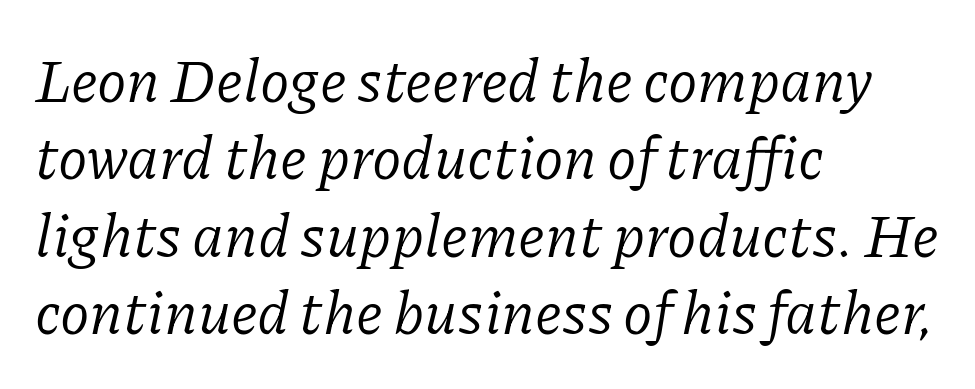
{"serif": "yes", "italic": "yes", "lean": "right", "slant_degrees": 11, "bold": "no", "weight": "regular", "width": "normal", "stroke_contrast": "low", "x_height": "medium", "monospaced": "no", "underline": "no", "align": "left", "line_spacing": "normal", "line_spacing_ratio": 1.29, "letter_spacing": "normal", "letter_spacing_em": 0.0, "glyph_px": 60}
